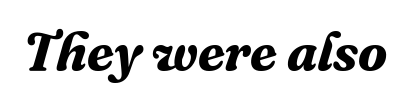
Q: Is the text bold? A: Yes.
Q: Is the text italic (slanted)? A: Yes, it leans right by about 16 degrees.
Q: Is the typeface a serif or a sans-serif typeface? A: Serif.
Q: Is the text underlined? A: No.
Q: Is the spacing between letters normal or unusually wide? A: Normal.
Q: Width (condensed, normal, or wide)? A: Normal.
Q: Stroke contrast? A: Medium.
Q: x-height? A: Medium.
Q: Monospaced? A: No.
